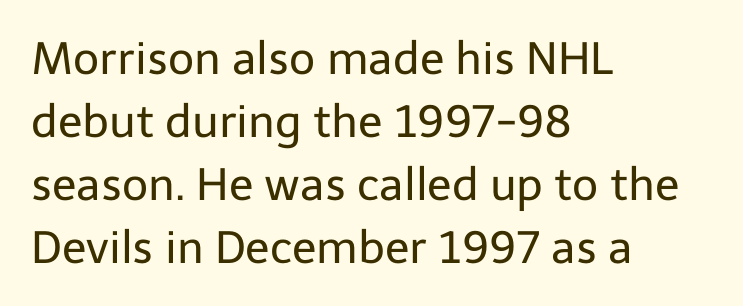
{"serif": "no", "italic": "no", "bold": "no", "weight": "regular", "width": "normal", "stroke_contrast": "low", "x_height": "medium", "monospaced": "no", "underline": "no", "align": "left", "line_spacing": "normal", "line_spacing_ratio": 1.4, "letter_spacing": "normal", "letter_spacing_em": 0.0, "glyph_px": 45}
